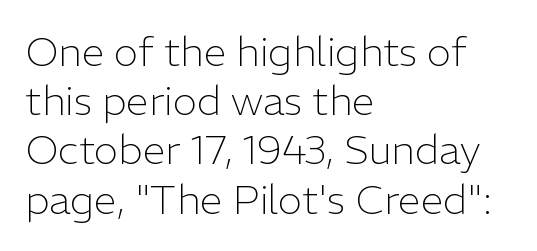
The image shows 41 px light sans-serif type, upright; set left-aligned, line spacing 1.2x, normal letter spacing, not underlined; low stroke contrast and a medium x-height.
